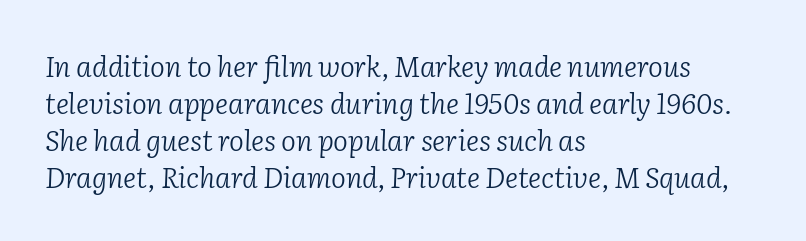
The image shows 28 px light serif type, italic (leaning right); set left-aligned, normal line spacing (1.32x), normal letter spacing, not underlined; low stroke contrast and a medium x-height.
